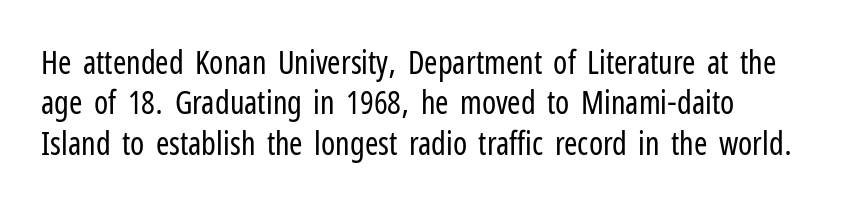
Q: Is the text bold? A: No.
Q: Is the text italic (slanted)? A: No, it is upright.
Q: Is the typeface a serif or a sans-serif typeface? A: Sans-serif.
Q: Is the text underlined? A: No.
Q: Is the spacing between letters normal or unusually wide? A: Normal.
Q: Is the spacing between lines tight, normal or loose? A: Normal.
Q: Width (condensed, normal, or wide)? A: Condensed.
Q: Stroke contrast? A: Low.
Q: x-height? A: Medium.
Q: Monospaced? A: No.
